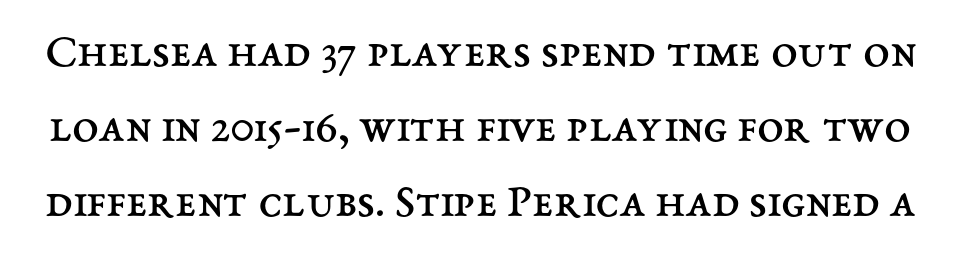
Q: Is the text bold? A: No.
Q: Is the text italic (slanted)? A: No, it is upright.
Q: Is the text underlined? A: No.
Q: Is the spacing between letters normal or unusually wide? A: Normal.
Q: Is the spacing between lines tight, normal or loose? A: Normal.
Q: Width (condensed, normal, or wide)? A: Normal.
Q: Stroke contrast? A: Medium.
Q: x-height? A: Medium.
Q: Monospaced? A: No.
